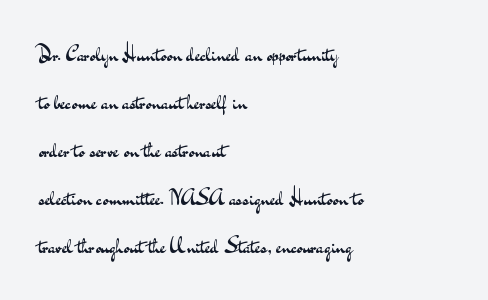
The leading is generous, giving the passage an open texture. The rag falls on the right side of this text block. Descenders are the only things crossing below the line. Ink coverage per letter is moderate at most.
